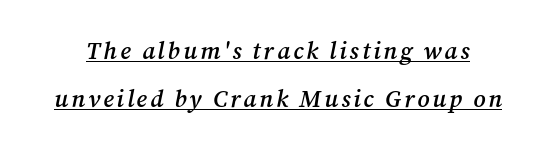
The image shows 24 px text type, italic (leaning right); set loose line spacing (2.0x), underlined.
